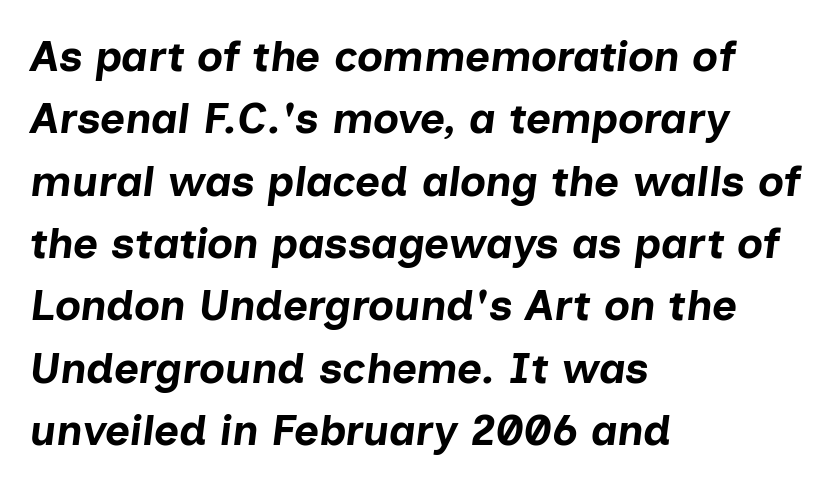
Lines of text with bare space underneath. Is this a fixed-width face? No — the glyphs have proportional, varying widths. Style check: oblique. The horizontal fit of the characters is conventional and even. The designer left line spacing at the default. The strokes are fattened all the way to bold.
